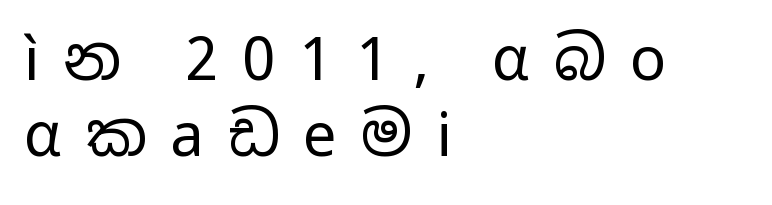
Q: Is the text bold? A: No.
Q: Is the text italic (slanted)? A: No, it is upright.
Q: Is the typeface a serif or a sans-serif typeface? A: Sans-serif.
Q: Is the text underlined? A: No.
Q: How is the paragraph aligned? A: Left-aligned.
Q: Is the spacing between letters normal or unusually wide? A: Unusually wide.
Q: Is the spacing between lines tight, normal or loose? A: Normal.
Q: Width (condensed, normal, or wide)? A: Wide.
Q: Stroke contrast? A: Low.
Q: x-height? A: Medium.
Q: Monospaced? A: No.
